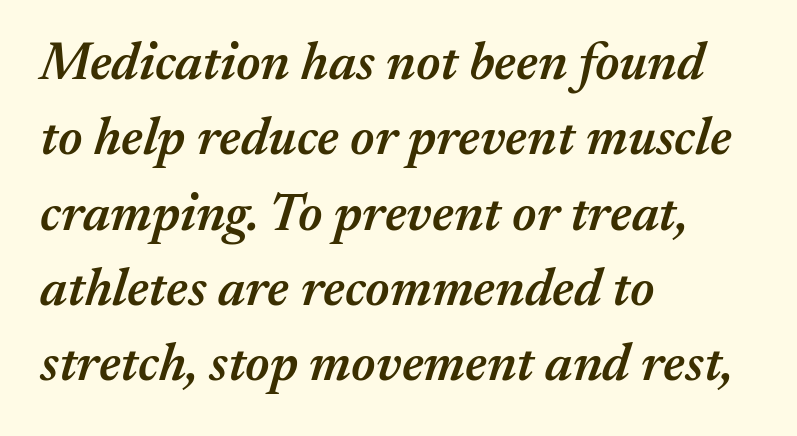
The image shows 53 px semibold type, italic (leaning right); set left-aligned, normal line spacing (1.42x), normal letter spacing, not underlined; medium stroke contrast and a medium x-height.
